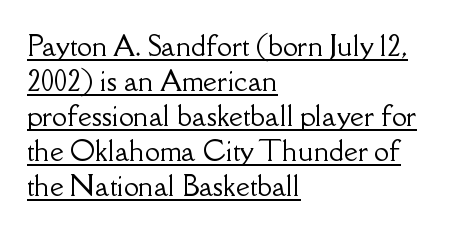
Q: Is the text italic (slanted)? A: No, it is upright.
Q: Is the text underlined? A: Yes.
Q: How is the paragraph aligned? A: Left-aligned.
Q: Is the spacing between letters normal or unusually wide? A: Normal.
Q: Is the spacing between lines tight, normal or loose? A: Normal.
